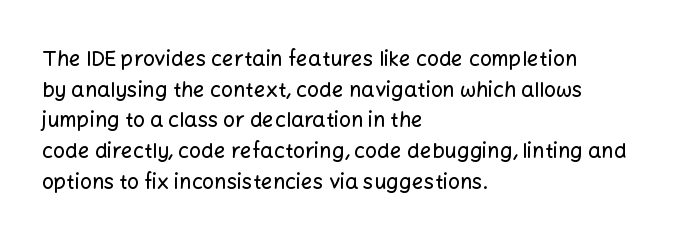
Style check: upright. Quick note: interline space is typical. This sample uses plain, unmodified letter spacing. In CSS terms this would be text-align: left.
